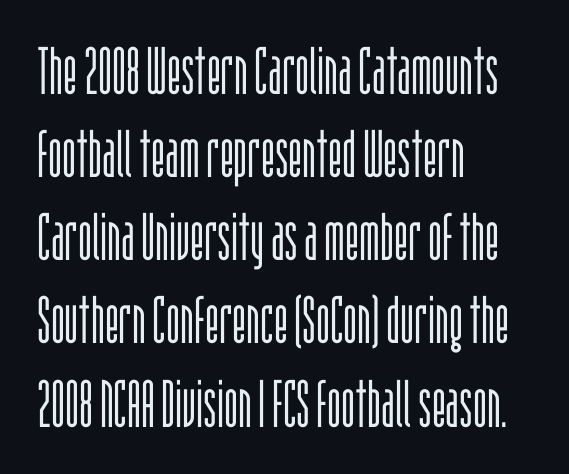
Q: Is the text bold? A: No.
Q: Is the text italic (slanted)? A: No, it is upright.
Q: Is the typeface a serif or a sans-serif typeface? A: Sans-serif.
Q: Is the text underlined? A: No.
Q: How is the paragraph aligned? A: Left-aligned.
Q: Is the spacing between letters normal or unusually wide? A: Normal.
Q: Is the spacing between lines tight, normal or loose? A: Normal.
Q: Width (condensed, normal, or wide)? A: Condensed.
Q: Stroke contrast? A: Low.
Q: x-height? A: Large.
Q: Monospaced? A: No.
